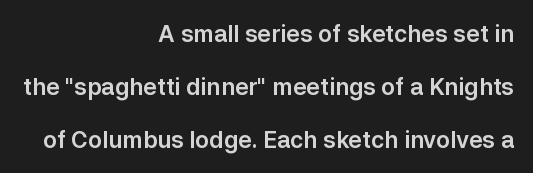
The image shows 23 px text type, upright; set right-aligned, loose line spacing (2.3x), normal letter spacing, not underlined.
